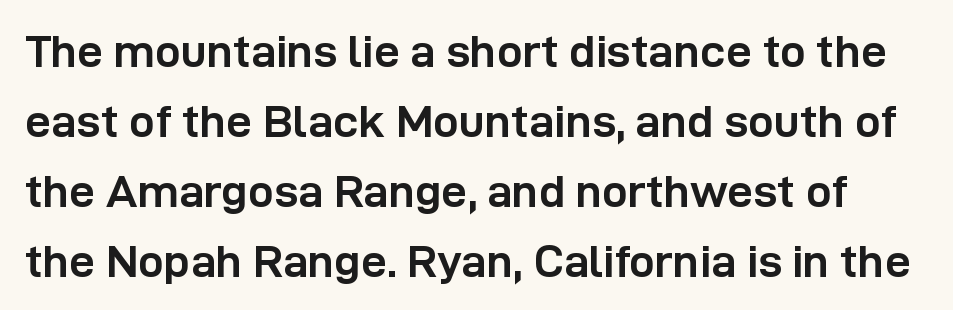
The image shows 46 px semibold sans-serif type, upright; set normal line spacing (1.52x), normal letter spacing, not underlined; low stroke contrast and a medium x-height.
